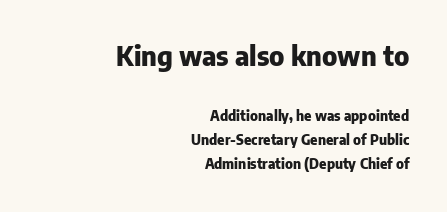
{"italic": "no", "bold": "yes", "underline": "no", "align": "right", "line_spacing_ratio": 1.72, "letter_spacing": "normal", "letter_spacing_em": 0.0, "larger_block": "first", "size_ratio": 1.93, "glyph_px": 27}
